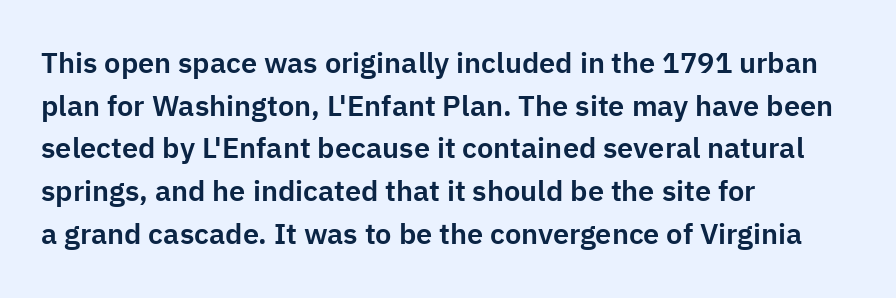
The image shows 29 px sans-serif type, upright; set left-aligned, normal line spacing (1.47x), normal letter spacing, not underlined; low stroke contrast and a medium x-height.
